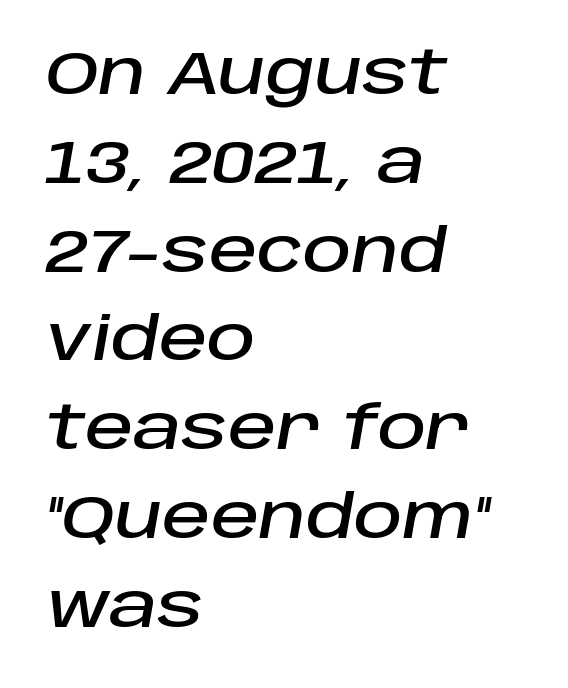
The image shows 60 px text type, italic (leaning right); set left-aligned, normal line spacing (1.48x), normal letter spacing, not underlined; low stroke contrast and a large x-height.
